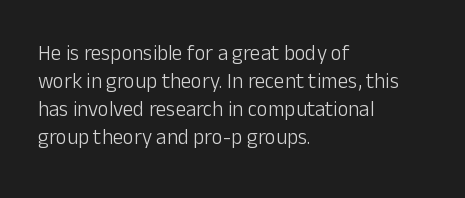
Visually the block forms a straight wall on the left and a jagged coastline on the right. Style check: upright. Bold? No — there's no thickening of the strokes. Notice how descenders clear the ascenders below comfortably — that's standard leading. Each word holds together tightly as a unit, with standard inter-letter gaps.
